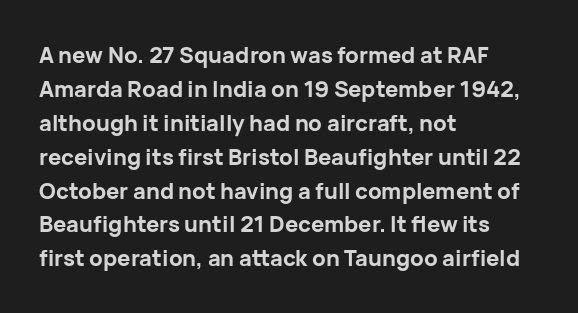
The image shows 22 px bold type, upright; set left-aligned, normal line spacing (1.54x), normal letter spacing, not underlined.
